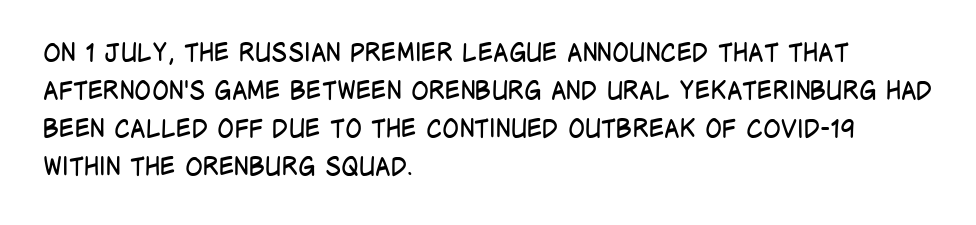
Q: Is the text bold? A: No.
Q: Is the text italic (slanted)? A: No, it is upright.
Q: Is the text underlined? A: No.
Q: How is the paragraph aligned? A: Left-aligned.
Q: Is the spacing between letters normal or unusually wide? A: Normal.
Q: Is the spacing between lines tight, normal or loose? A: Normal.
